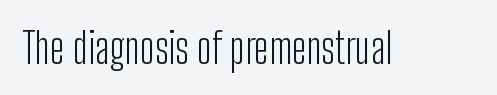
Q: Is the text bold? A: No.
Q: Is the text italic (slanted)? A: No, it is upright.
Q: Is the typeface a serif or a sans-serif typeface? A: Sans-serif.
Q: Is the text underlined? A: No.
Q: Is the spacing between letters normal or unusually wide? A: Normal.
Q: Width (condensed, normal, or wide)? A: Condensed.
Q: Stroke contrast? A: Low.
Q: x-height? A: Medium.
Q: Monospaced? A: No.
